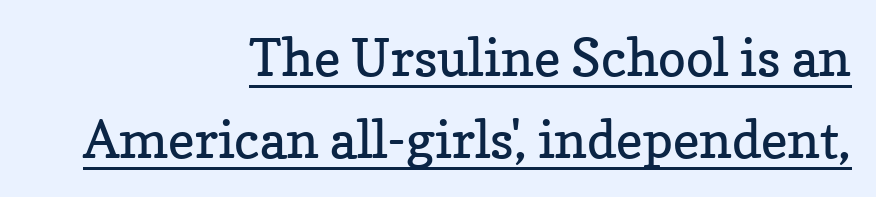
{"serif": "yes", "italic": "no", "bold": "no", "weight": "regular", "width": "normal", "stroke_contrast": "low", "x_height": "medium", "monospaced": "no", "underline": "yes", "align": "right", "line_spacing": "normal", "line_spacing_ratio": 1.58, "letter_spacing": "normal", "letter_spacing_em": 0.0, "glyph_px": 52}
